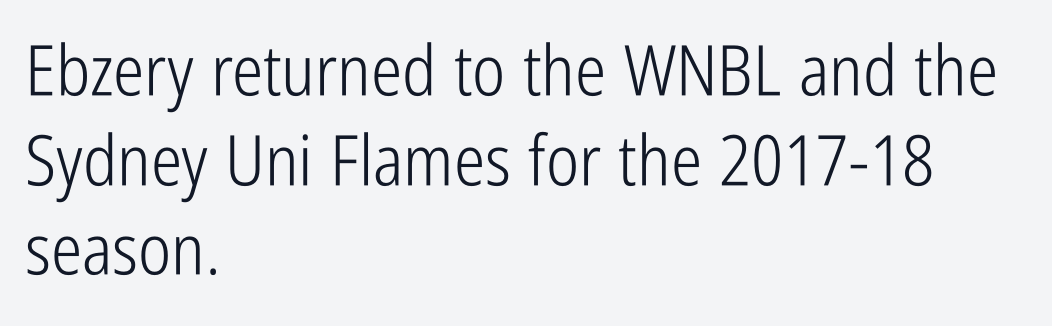
The letters carry no serifs — their stems end cleanly without finishing strokes. The typeface has the unassuming heft of standard copy or less. Compared with a centered layout, this one pins lines to the left instead. Quick note: interline space is typical.
